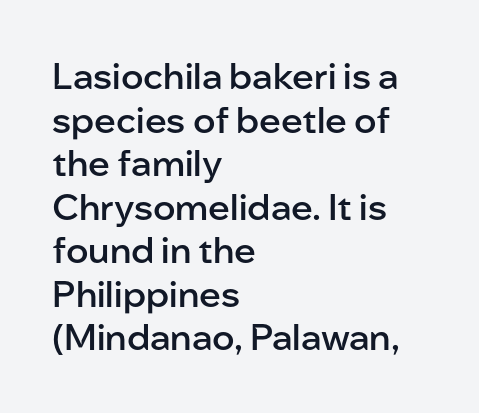
Q: Is the text bold? A: Semi-bold.
Q: Is the text italic (slanted)? A: No, it is upright.
Q: Is the typeface a serif or a sans-serif typeface? A: Sans-serif.
Q: Is the text underlined? A: No.
Q: How is the paragraph aligned? A: Left-aligned.
Q: Is the spacing between letters normal or unusually wide? A: Normal.
Q: Width (condensed, normal, or wide)? A: Normal.
Q: Stroke contrast? A: Low.
Q: x-height? A: Medium.
Q: Monospaced? A: No.
